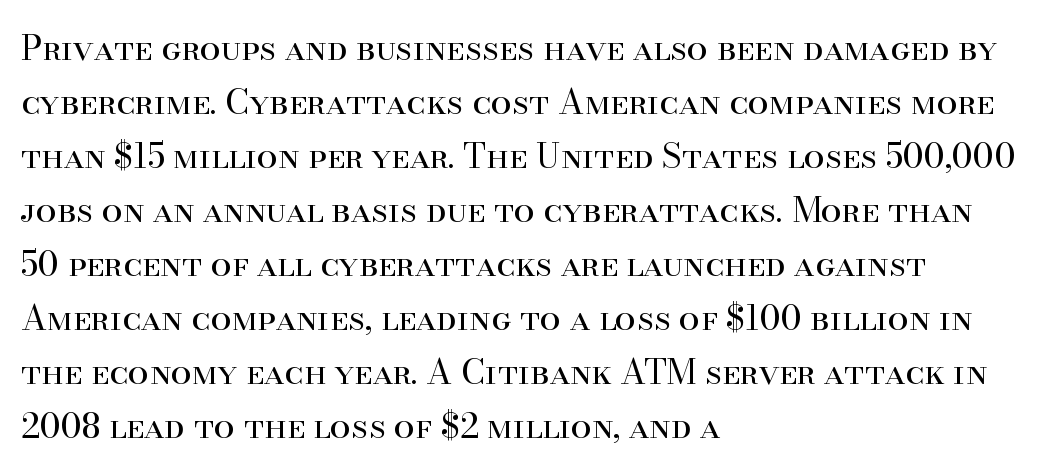
Q: Is the text bold? A: No.
Q: Is the text italic (slanted)? A: No, it is upright.
Q: Is the typeface a serif or a sans-serif typeface? A: Serif.
Q: Is the text underlined? A: No.
Q: How is the paragraph aligned? A: Left-aligned.
Q: Is the spacing between letters normal or unusually wide? A: Normal.
Q: Is the spacing between lines tight, normal or loose? A: Normal.
Q: Width (condensed, normal, or wide)? A: Normal.
Q: Stroke contrast? A: High.
Q: x-height? A: Small.
Q: Monospaced? A: No.
